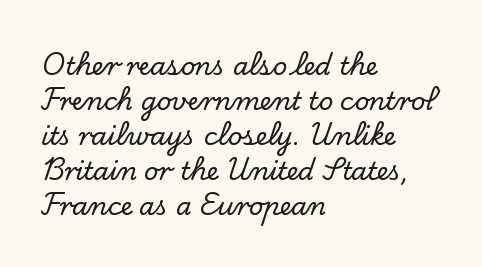
{"underline": "no", "align": "left", "line_spacing": "normal", "line_spacing_ratio": 1.4, "letter_spacing": "normal", "letter_spacing_em": 0.0, "glyph_px": 25}
